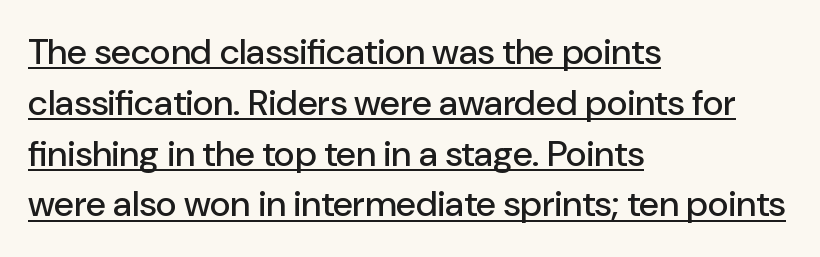
The image shows 36 px sans-serif type, upright; set left-aligned, normal line spacing (1.41x), normal letter spacing, underlined; low stroke contrast and a medium x-height.
